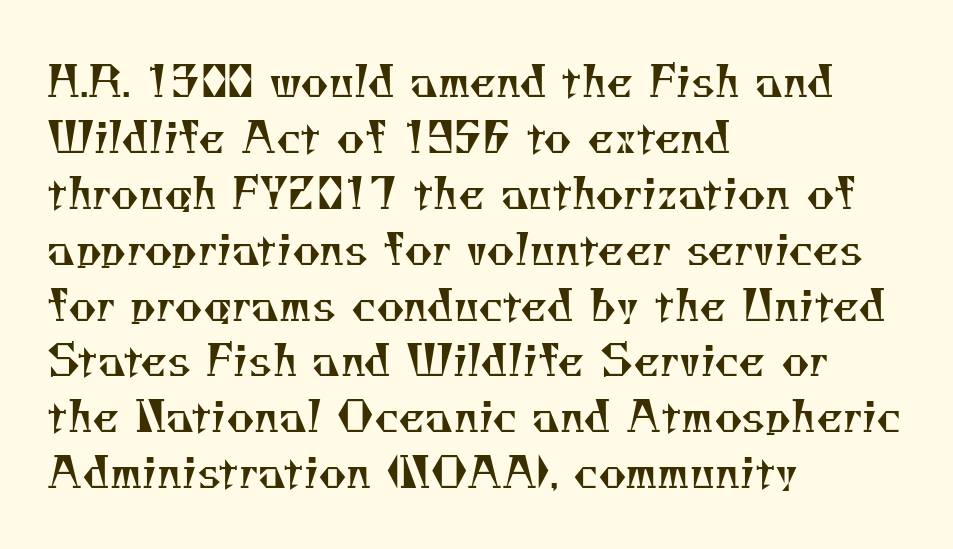
The rendering uses a moderate line-height, typical for paragraphs. Only glyphs here, with clear space below each row. Alignment: flush left. Heaviness? Minimal to ordinary, like unemphasized prose. Varying glyph widths throughout — classic text-font behaviour. The text was rendered using a seriffed face with decorative stroke endings.
